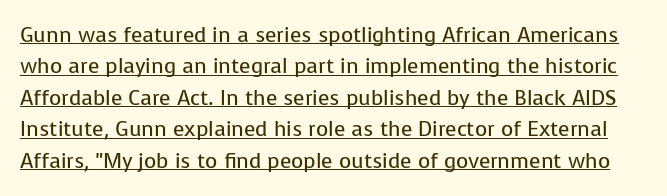
Q: Is the text bold? A: No.
Q: Is the text italic (slanted)? A: No, it is upright.
Q: Is the text underlined? A: Yes.
Q: Is the spacing between letters normal or unusually wide? A: Normal.
Q: Is the spacing between lines tight, normal or loose? A: Normal.
